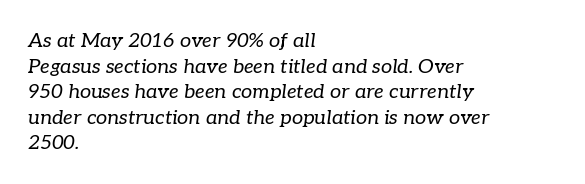
Q: Is the text bold? A: No.
Q: Is the text italic (slanted)? A: Yes, it leans right by about 7 degrees.
Q: Is the text underlined? A: No.
Q: How is the paragraph aligned? A: Left-aligned.
Q: Is the spacing between letters normal or unusually wide? A: Normal.
Q: Is the spacing between lines tight, normal or loose? A: Normal.
